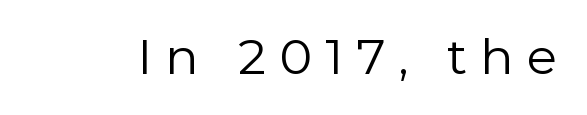
The gap between lines stays unmarked. Compared with a typical body face, this is equally light or lighter still. When letters stand straight like this, we call the style roman or upright. Looks like regular typesetting: each glyph gets only the width it needs. There is plenty of visible air inserted between adjacent glyphs. The face used here is a sans, in the tradition of grotesques and geometrics.
